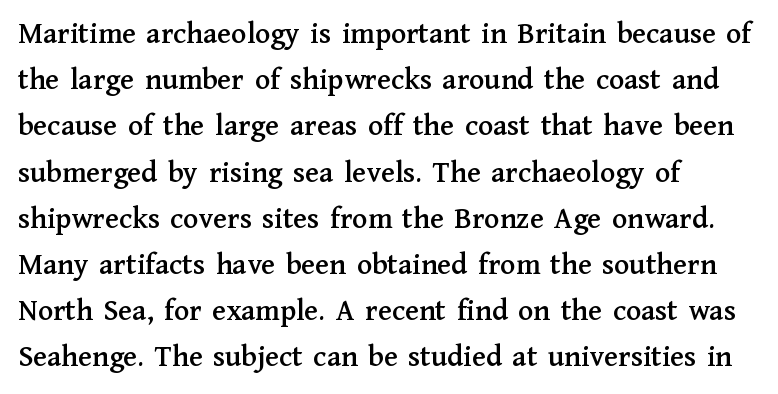
Q: Is the text italic (slanted)? A: No, it is upright.
Q: Is the typeface a serif or a sans-serif typeface? A: Serif.
Q: Is the text underlined? A: No.
Q: How is the paragraph aligned? A: Left-aligned.
Q: Is the spacing between letters normal or unusually wide? A: Normal.
Q: Is the spacing between lines tight, normal or loose? A: Normal.
Q: Width (condensed, normal, or wide)? A: Normal.
Q: Stroke contrast? A: Medium.
Q: x-height? A: Medium.
Q: Monospaced? A: No.
